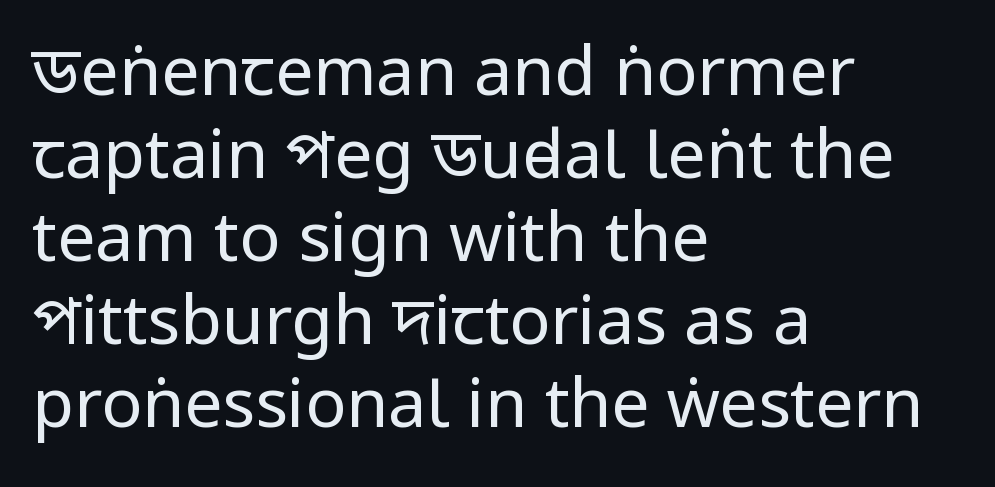
The image shows 68 px regular-weight, condensed sans-serif type, upright; set left-aligned, line spacing 1.22x, normal letter spacing, not underlined; low stroke contrast.
